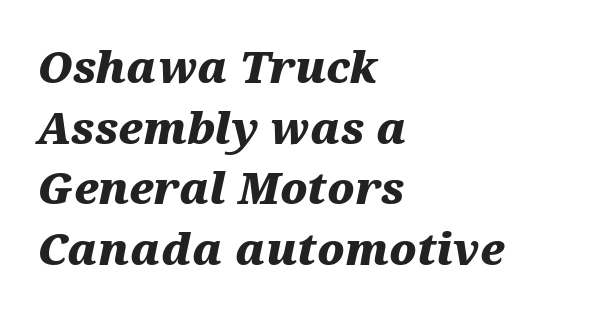
Line starts are locked; line ends wander. The tracking reads as untouched default to a designer's eye. The passage shown is not underscored anywhere. Spacing verdict: proportional, widths tailored to each character.
